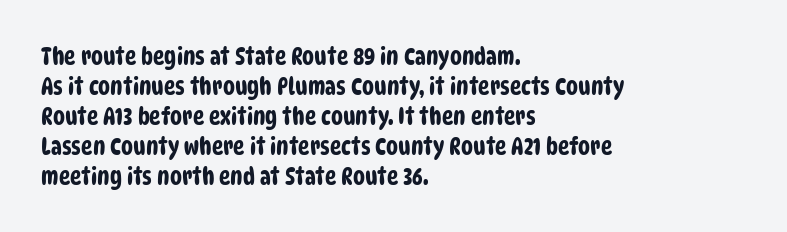
Regular leading. Leftover space on each line is placed entirely after the last word. The strip under each line holds only bare page. How are the letters spaced? Ordinarily, with no added tracking.
